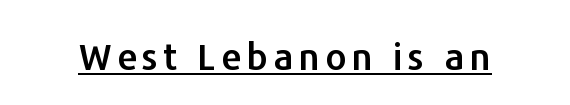
The image shows 37 px sans-serif type, upright; set underlined; low stroke contrast and a medium x-height.
